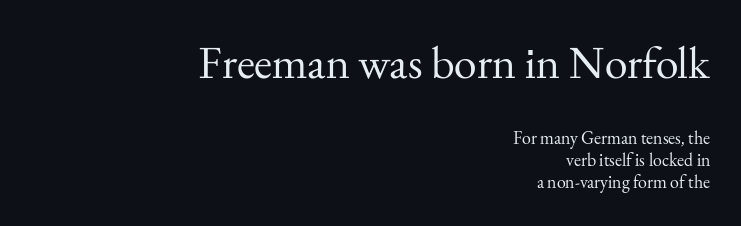
Q: Is the text bold? A: No.
Q: Is the text italic (slanted)? A: No, it is upright.
Q: Is the typeface a serif or a sans-serif typeface? A: Serif.
Q: Is the text underlined? A: No.
Q: How is the paragraph aligned? A: Right-aligned.
Q: Is the spacing between letters normal or unusually wide? A: Normal.
Q: Which block of text is set in a larger size, the first (top) or the second (bottom)? A: The first (top) one.
Q: Width (condensed, normal, or wide)? A: Normal.
Q: Stroke contrast? A: Medium.
Q: x-height? A: Small.
Q: Monospaced? A: No.
